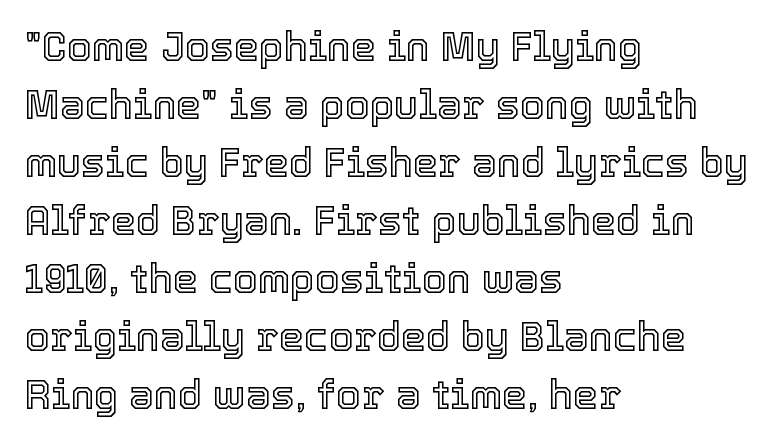
The image shows 40 px text type, upright; set left-aligned, normal line spacing (1.45x), normal letter spacing, not underlined; a medium x-height.
